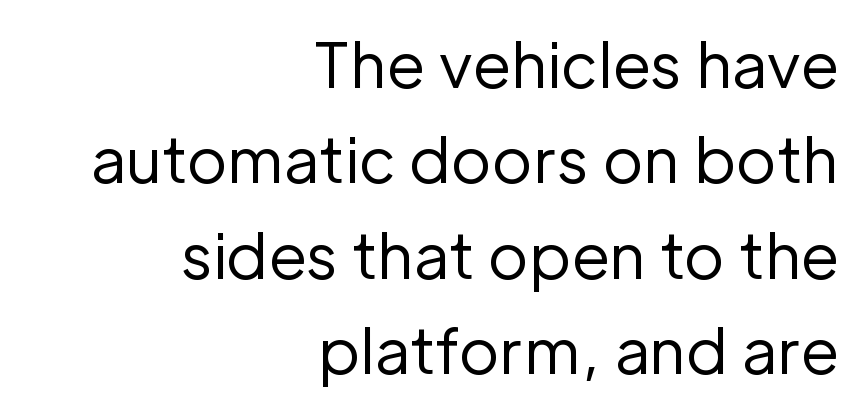
Q: Is the text bold? A: No.
Q: Is the text italic (slanted)? A: No, it is upright.
Q: Is the typeface a serif or a sans-serif typeface? A: Sans-serif.
Q: Is the text underlined? A: No.
Q: How is the paragraph aligned? A: Right-aligned.
Q: Is the spacing between letters normal or unusually wide? A: Normal.
Q: Is the spacing between lines tight, normal or loose? A: Normal.
Q: Width (condensed, normal, or wide)? A: Normal.
Q: Stroke contrast? A: Low.
Q: x-height? A: Medium.
Q: Monospaced? A: No.
